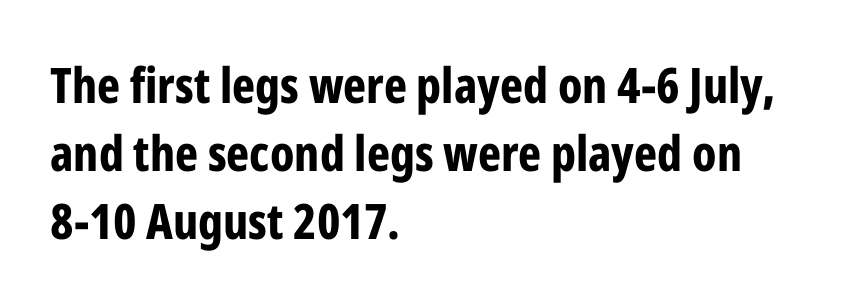
Q: Is the text bold? A: Yes.
Q: Is the text italic (slanted)? A: No, it is upright.
Q: Is the typeface a serif or a sans-serif typeface? A: Sans-serif.
Q: Is the text underlined? A: No.
Q: How is the paragraph aligned? A: Left-aligned.
Q: Is the spacing between letters normal or unusually wide? A: Normal.
Q: Is the spacing between lines tight, normal or loose? A: Normal.
Q: Width (condensed, normal, or wide)? A: Condensed.
Q: Stroke contrast? A: Low.
Q: x-height? A: Medium.
Q: Monospaced? A: No.
